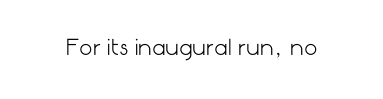
The image shows 21 px text type, upright; set normal letter spacing, not underlined.
